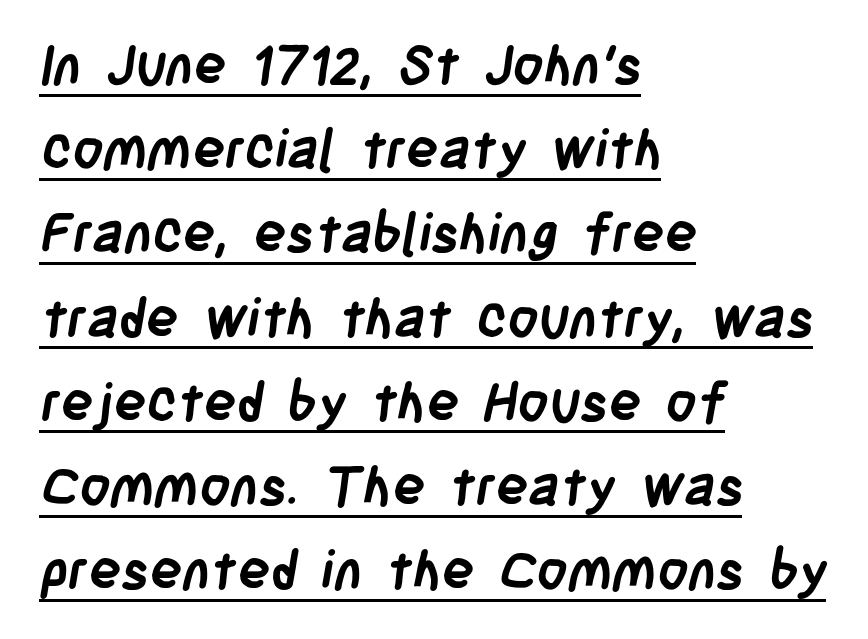
The image shows 54 px semibold, condensed sans-serif type; set left-aligned, normal line spacing (1.56x), normal letter spacing, underlined; low stroke contrast and a large x-height.
